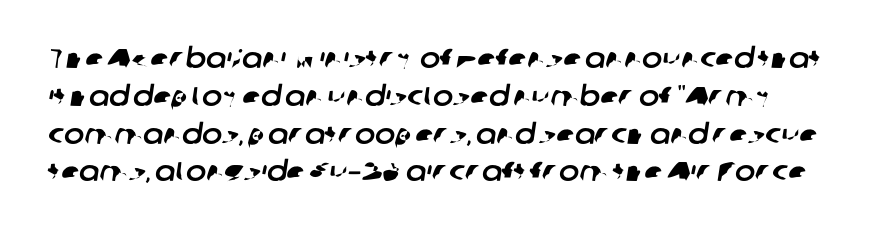
{"underline": "no", "line_spacing": "normal", "line_spacing_ratio": 1.4, "letter_spacing": "normal", "letter_spacing_em": 0.0, "glyph_px": 27}
